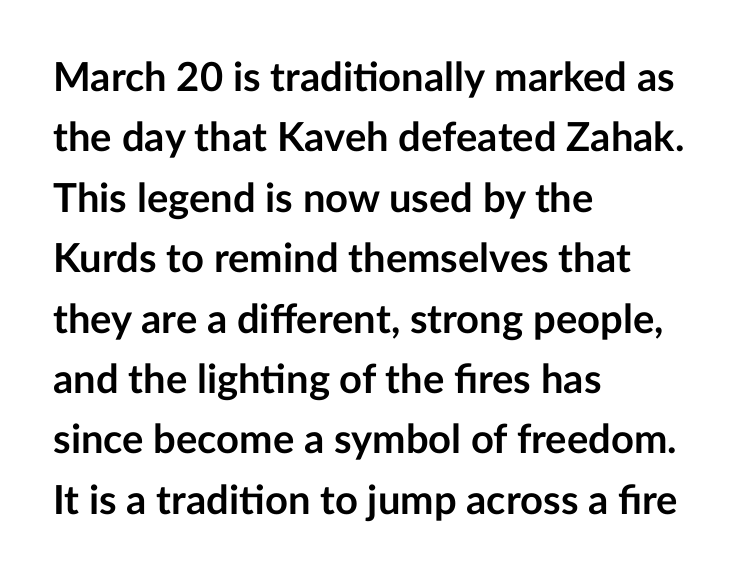
{"serif": "no", "italic": "no", "bold": "yes", "weight": "semibold", "width": "normal", "stroke_contrast": "low", "x_height": "medium", "monospaced": "no", "underline": "no", "align": "left", "line_spacing": "normal", "line_spacing_ratio": 1.51, "letter_spacing": "normal", "letter_spacing_em": 0.0, "glyph_px": 40}
